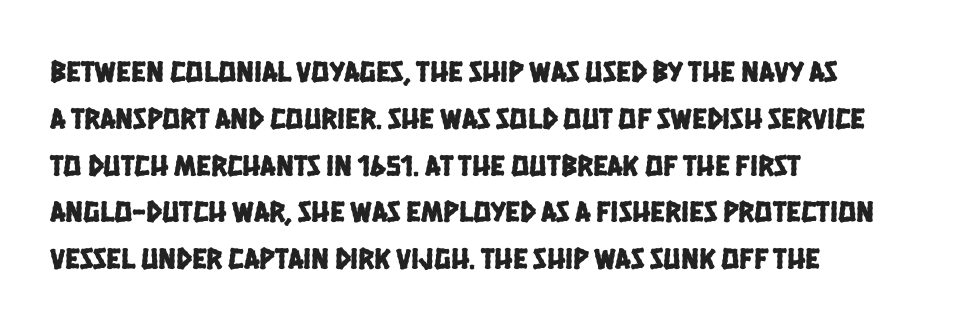
The image shows 30 px condensed sans-serif type; set left-aligned, normal line spacing (1.56x), normal letter spacing, not underlined; low stroke contrast and a large x-height.
